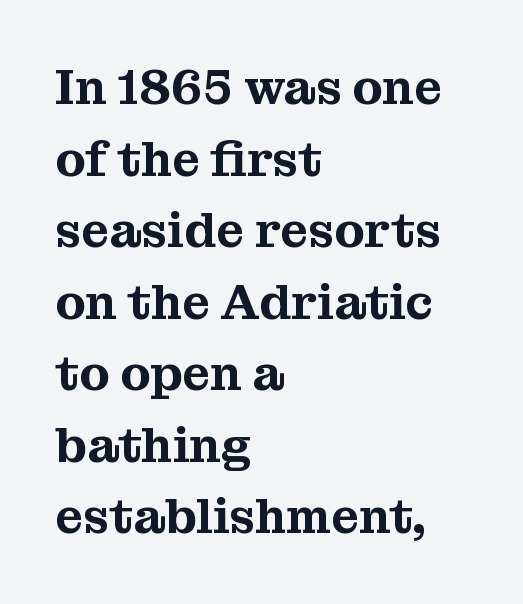
The rendering uses natural spacing where letterforms have individual widths. A serif font was chosen for this passage. Lines of text with bare space underneath. Reading down the column, the eye jumps a familiar distance to each next line. Line starts are locked; line ends wander.
